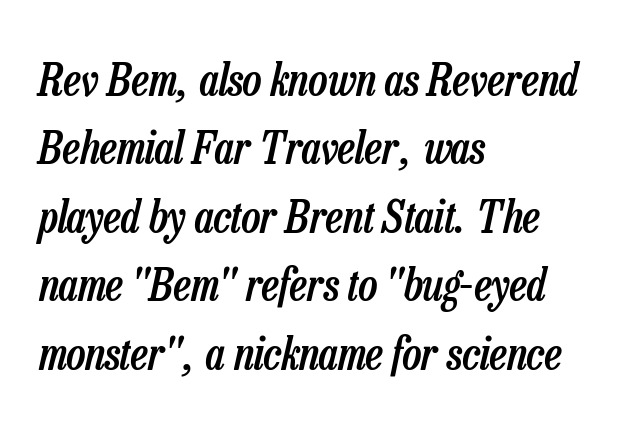
The image shows 45 px semibold, condensed type, italic (leaning right); set left-aligned, normal line spacing (1.52x), normal letter spacing, not underlined; low stroke contrast and a medium x-height.
